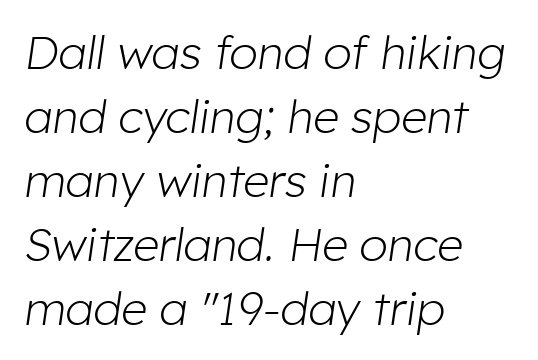
Q: Is the text bold? A: No.
Q: Is the text italic (slanted)? A: Yes, it leans right by about 8 degrees.
Q: Is the text underlined? A: No.
Q: How is the paragraph aligned? A: Left-aligned.
Q: Is the spacing between letters normal or unusually wide? A: Normal.
Q: Is the spacing between lines tight, normal or loose? A: Normal.
Q: Width (condensed, normal, or wide)? A: Normal.
Q: Stroke contrast? A: Low.
Q: x-height? A: Medium.
Q: Monospaced? A: No.
